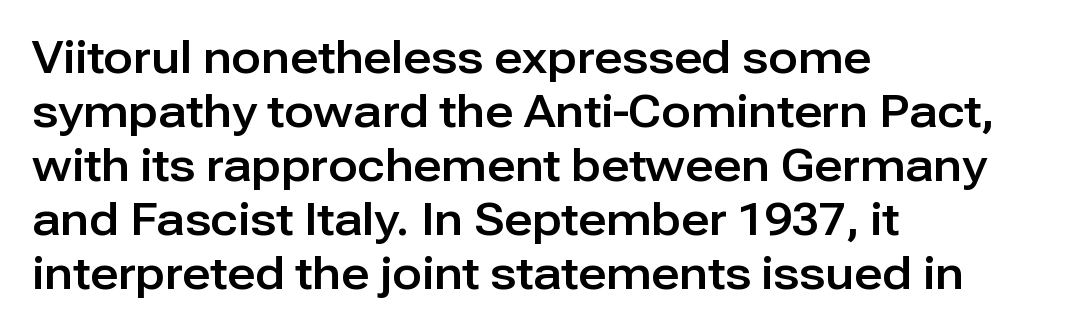
Each word holds together tightly as a unit, with standard inter-letter gaps. Each row of text sits above clean, open space. Italic? Not at all — the glyphs are vertical. Alignment: flush left. The font family rendered here belongs to the sans-serif group.
